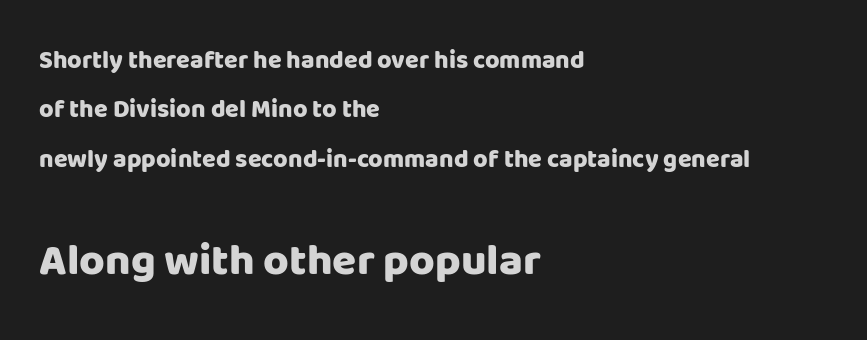
{"serif": "no", "italic": "no", "bold": "yes", "weight": "heavy", "width": "normal", "stroke_contrast": "low", "x_height": "large", "monospaced": "no", "underline": "no", "align": "left", "line_spacing": "loose", "line_spacing_ratio": 1.98, "letter_spacing": "normal", "letter_spacing_em": 0.0, "larger_block": "second", "size_ratio": 1.76, "glyph_px": 44}
